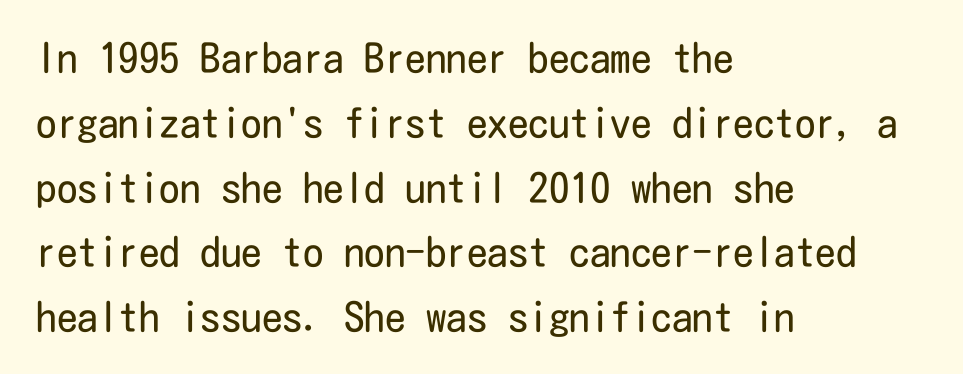
The image shows 41 px regular-weight, condensed sans-serif type, upright; set left-aligned, normal line spacing (1.58x), normal letter spacing, not underlined; low stroke contrast and a medium x-height.
